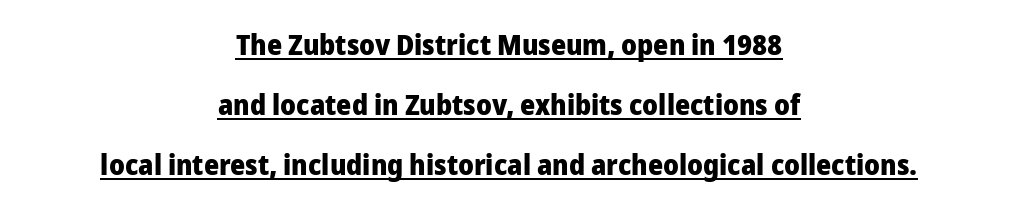
Q: Is the text bold? A: Yes.
Q: Is the text italic (slanted)? A: No, it is upright.
Q: Is the typeface a serif or a sans-serif typeface? A: Sans-serif.
Q: Is the text underlined? A: Yes.
Q: How is the paragraph aligned? A: Centered.
Q: Is the spacing between letters normal or unusually wide? A: Normal.
Q: Is the spacing between lines tight, normal or loose? A: Loose.
Q: Width (condensed, normal, or wide)? A: Normal.
Q: Stroke contrast? A: Low.
Q: x-height? A: Medium.
Q: Monospaced? A: No.
